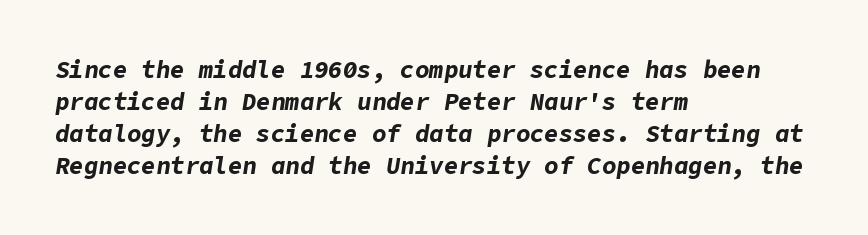
The strip under each line holds only bare page. Alignment: flush left. Notice how descenders clear the ascenders below comfortably — that's standard leading. Honestly, the letter spacing is just normal — you wouldn't notice it.
